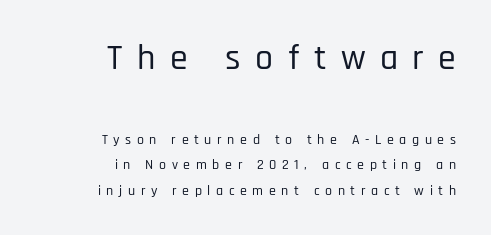
The image shows 36 px condensed sans-serif type, upright; set right-aligned, line spacing 1.83x, unusually wide letter spacing (+0.4 em), not underlined; the first (top) block is 2.57x larger; low stroke contrast and a large x-height.
